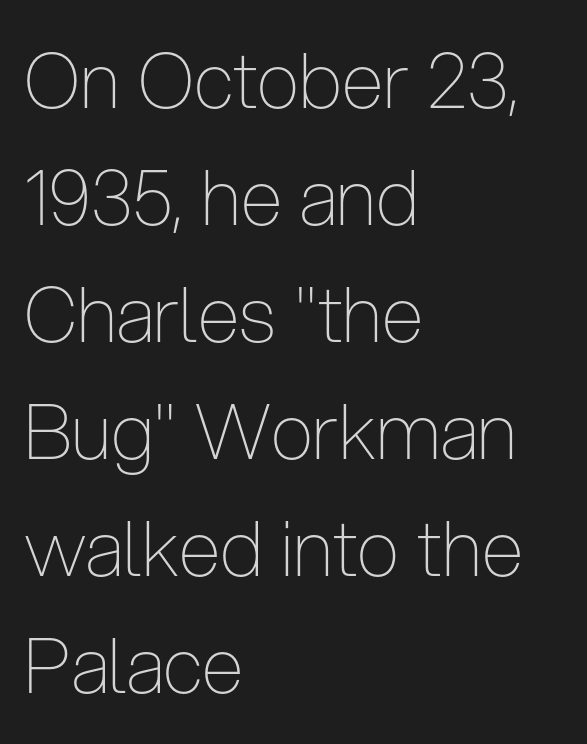
Q: Is the text bold? A: No.
Q: Is the text italic (slanted)? A: No, it is upright.
Q: Is the typeface a serif or a sans-serif typeface? A: Sans-serif.
Q: Is the text underlined? A: No.
Q: How is the paragraph aligned? A: Left-aligned.
Q: Is the spacing between letters normal or unusually wide? A: Normal.
Q: Is the spacing between lines tight, normal or loose? A: Normal.
Q: Width (condensed, normal, or wide)? A: Condensed.
Q: Stroke contrast? A: Low.
Q: x-height? A: Medium.
Q: Monospaced? A: No.
